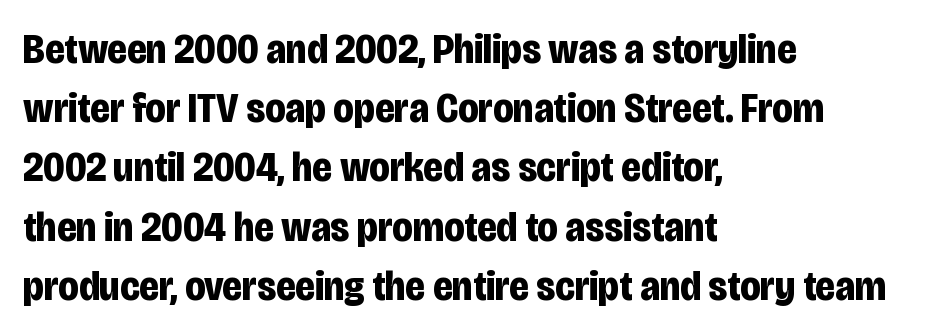
Q: Is the text bold? A: Yes.
Q: Is the text italic (slanted)? A: No, it is upright.
Q: Is the typeface a serif or a sans-serif typeface? A: Sans-serif.
Q: Is the text underlined? A: No.
Q: How is the paragraph aligned? A: Left-aligned.
Q: Is the spacing between letters normal or unusually wide? A: Normal.
Q: Is the spacing between lines tight, normal or loose? A: Normal.
Q: Width (condensed, normal, or wide)? A: Condensed.
Q: Stroke contrast? A: Low.
Q: x-height? A: Large.
Q: Monospaced? A: No.
